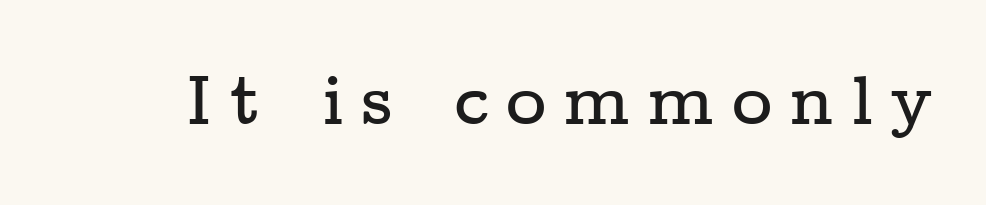
Q: Is the text italic (slanted)? A: No, it is upright.
Q: Is the typeface a serif or a sans-serif typeface? A: Serif.
Q: Is the text underlined? A: No.
Q: Is the spacing between letters normal or unusually wide? A: Unusually wide.
Q: Width (condensed, normal, or wide)? A: Wide.
Q: Stroke contrast? A: Low.
Q: x-height? A: Medium.
Q: Monospaced? A: No.
